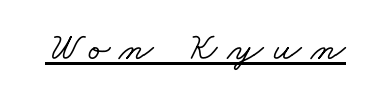
What decoration does the sample have? An underline. The rendering inserts visible extra space after every character. The letters advance in unequal steps, a hallmark of proportional type. Check where the strokes stop: tiny serifs finish them off.
